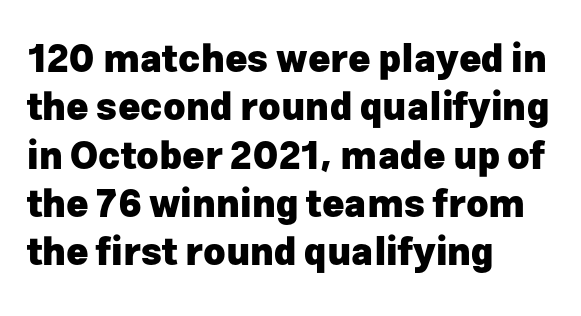
The image shows 38 px heavy sans-serif type, upright; set left-aligned, normal line spacing (1.27x), normal letter spacing, not underlined; low stroke contrast and a medium x-height.
